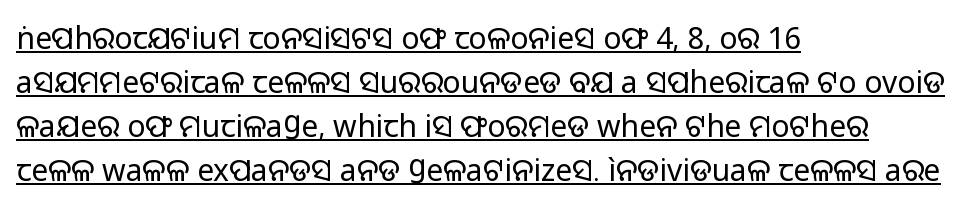
Q: Is the text bold? A: No.
Q: Is the text italic (slanted)? A: No, it is upright.
Q: Is the typeface a serif or a sans-serif typeface? A: Sans-serif.
Q: Is the text underlined? A: Yes.
Q: How is the paragraph aligned? A: Left-aligned.
Q: Is the spacing between letters normal or unusually wide? A: Normal.
Q: Is the spacing between lines tight, normal or loose? A: Normal.
Q: Width (condensed, normal, or wide)? A: Normal.
Q: Stroke contrast? A: Low.
Q: x-height? A: Medium.
Q: Monospaced? A: No.
